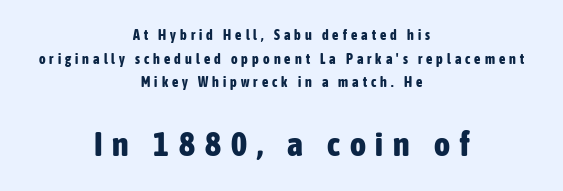
Chunky letters — that's bold for sure. If you measured baseline to baseline, you'd find a middling distance. How are the letters spaced? Widely, with obvious added tracking. This is sans-serif lettering, the kind often seen on screens and signage. You get the small type first, then a jump to larger type.
